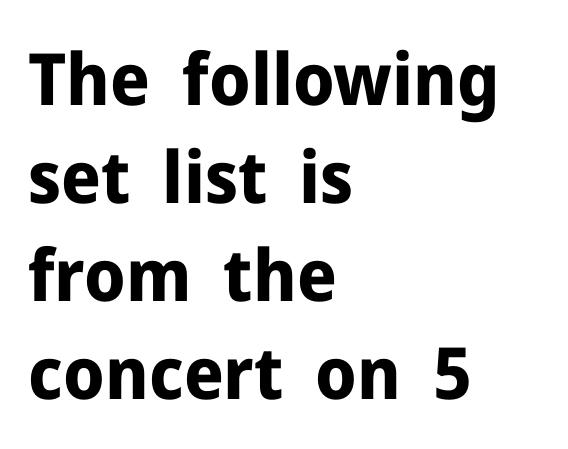
The rendering shows plain stroke endings on the letterforms — a sans-serif design. Line beginnings align vertically; line endings do not. Tracking here is standard; glyphs follow each other at the usual distance. The face used here is proportionally spaced, like ordinary book or web type. No word sits above an underline.
